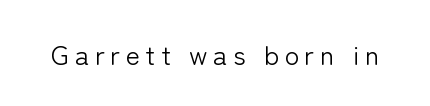
Q: Is the text bold? A: No.
Q: Is the text italic (slanted)? A: No, it is upright.
Q: Is the text underlined? A: No.
Q: Is the spacing between letters normal or unusually wide? A: Unusually wide.
